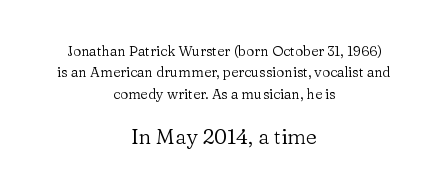
Q: Is the text bold? A: No.
Q: Is the text italic (slanted)? A: No, it is upright.
Q: Is the text underlined? A: No.
Q: How is the paragraph aligned? A: Centered.
Q: Is the spacing between letters normal or unusually wide? A: Normal.
Q: Is the spacing between lines tight, normal or loose? A: Normal.
Q: Which block of text is set in a larger size, the first (top) or the second (bottom)? A: The second (bottom) one.
